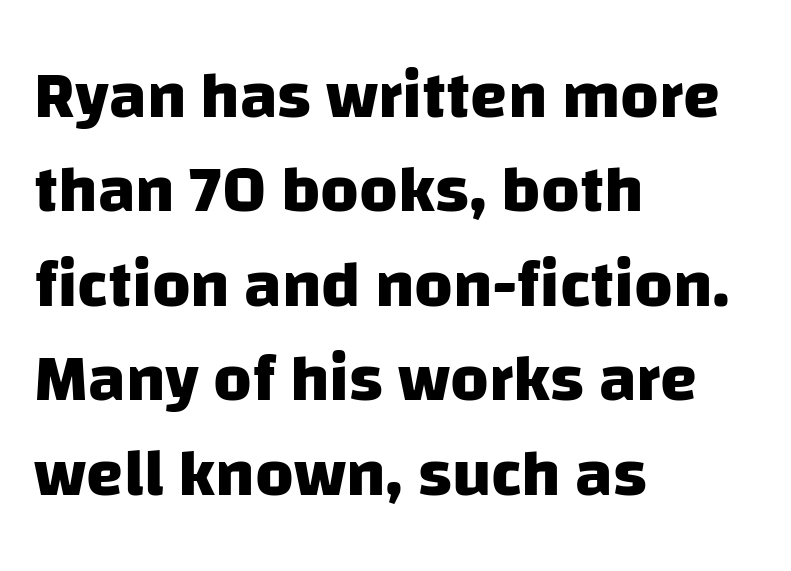
Short note: letters normally spaced. Horizontal alignment here is leftward, the default for most running prose. If you measured baseline to baseline, you'd find a middling distance. In terms of weight, the rendering is a true, heavy bold.
